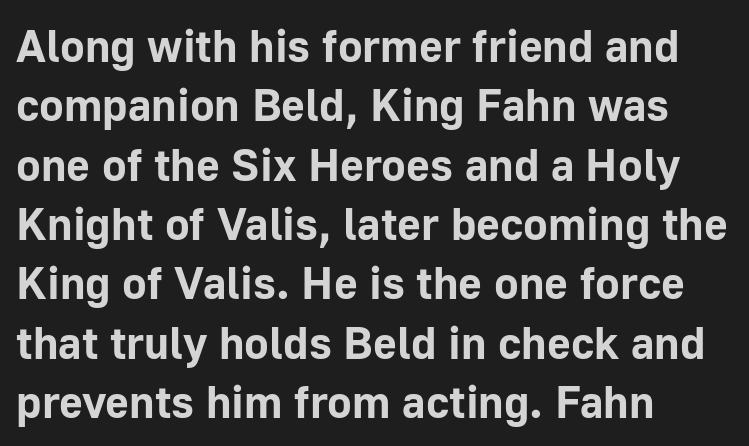
The image shows 46 px bold sans-serif type, upright; set left-aligned, normal line spacing (1.29x), normal letter spacing, not underlined; low stroke contrast and a medium x-height.
